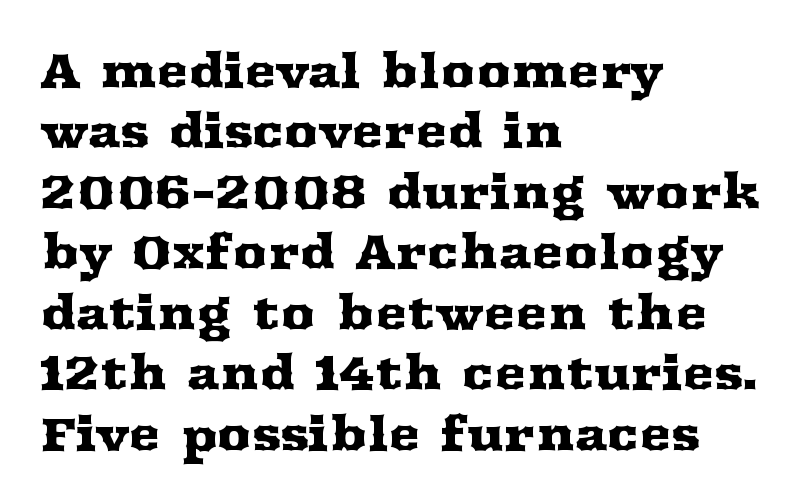
Q: Is the text italic (slanted)? A: No, it is upright.
Q: Is the typeface a serif or a sans-serif typeface? A: Serif.
Q: Is the text underlined? A: No.
Q: How is the paragraph aligned? A: Left-aligned.
Q: Is the spacing between letters normal or unusually wide? A: Normal.
Q: Is the spacing between lines tight, normal or loose? A: Normal.
Q: Width (condensed, normal, or wide)? A: Wide.
Q: Stroke contrast? A: Medium.
Q: x-height? A: Medium.
Q: Monospaced? A: No.
